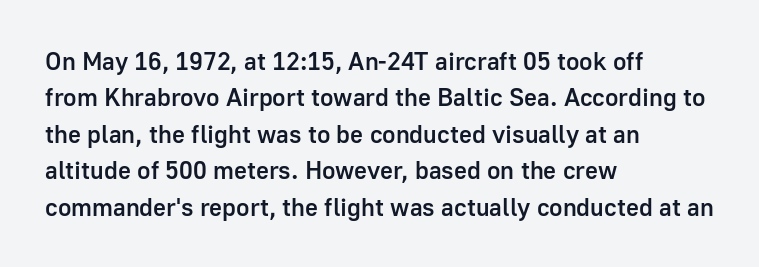
The image shows 25 px text type, upright; set left-aligned, normal line spacing (1.46x), normal letter spacing, not underlined.
